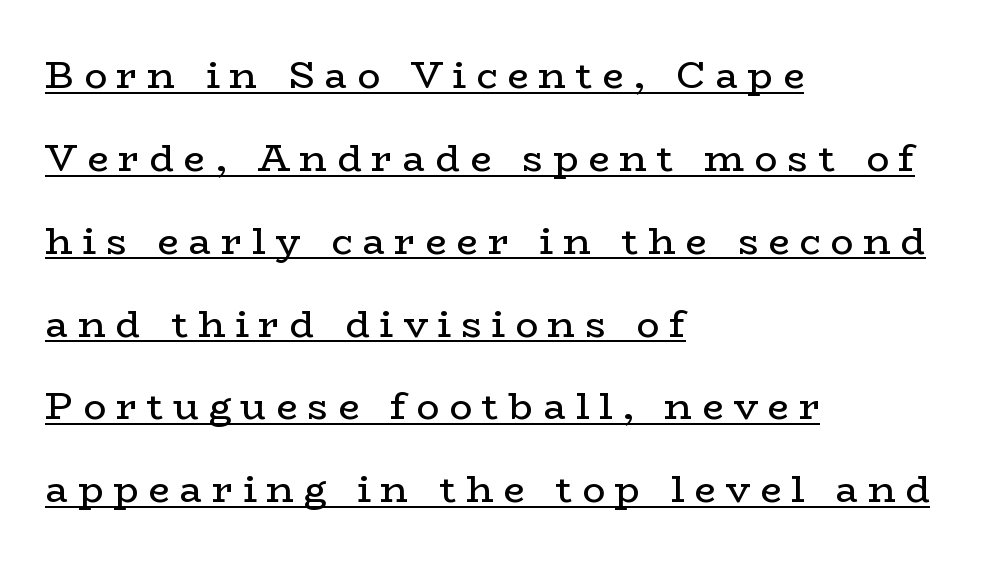
What decoration does the sample have? An underline. Unbolded letterforms with no extra heft. The tracking jumps out immediately: characters are airy and widely separated. The vertical gap from one line to the next is large. Visually the block forms a straight wall on the left and a jagged coastline on the right.
